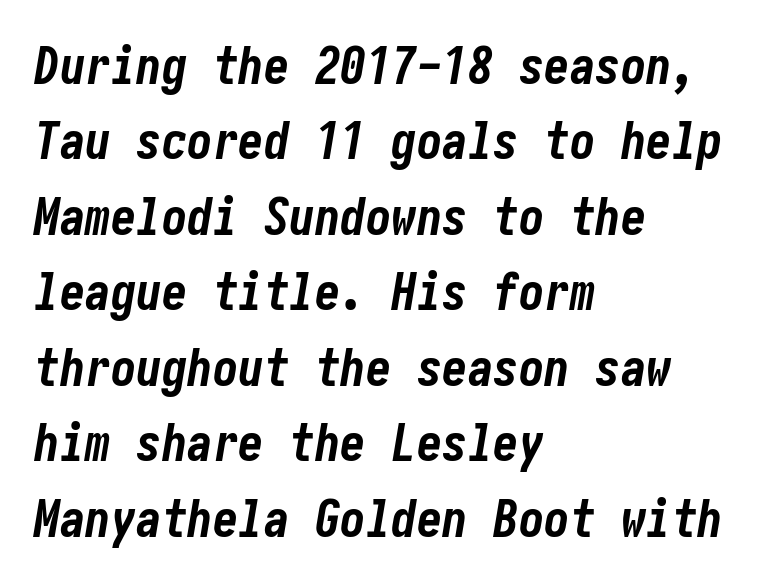
{"italic": "yes", "lean": "right", "slant_degrees": 10, "bold": "yes", "weight": "bold", "width": "condensed", "stroke_contrast": "low", "x_height": "medium", "underline": "no", "align": "left", "line_spacing": "normal", "line_spacing_ratio": 1.48, "letter_spacing": "normal", "letter_spacing_em": 0.0, "glyph_px": 51}
